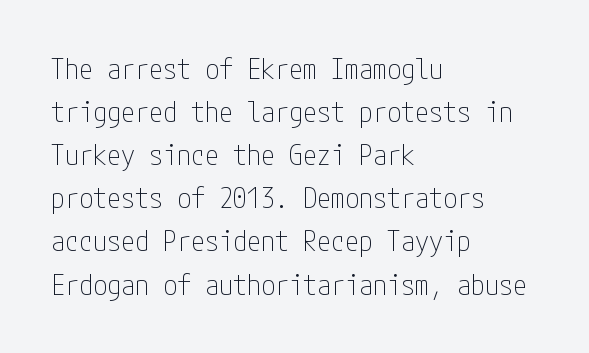
The image shows 28 px thin, condensed sans-serif type, upright; set left-aligned, normal line spacing (1.54x), normal letter spacing, not underlined; low stroke contrast and a medium x-height.
